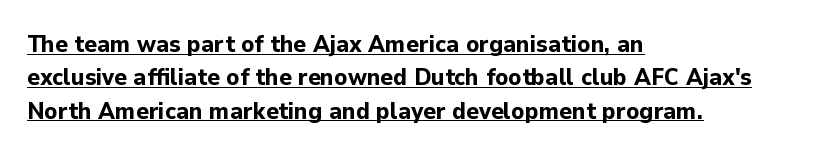
{"italic": "no", "bold": "yes", "underline": "yes", "align": "left", "line_spacing": "normal", "line_spacing_ratio": 1.39, "letter_spacing": "normal", "letter_spacing_em": 0.0, "glyph_px": 24}
